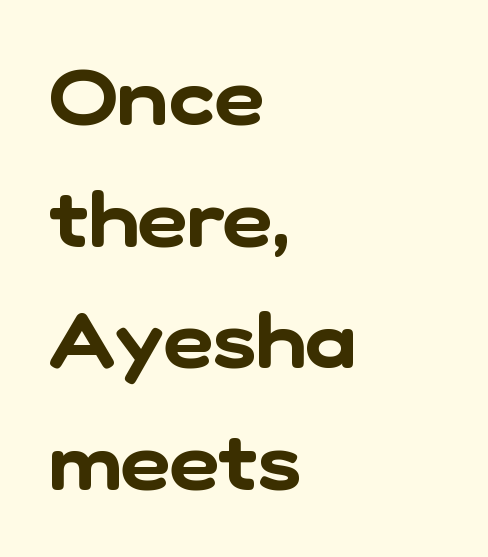
These lines are set flush left with a ragged right edge. Regular leading. The type family on display is of the sans-serif kind. Think of a printed novel: that variable character pitch is what you see here.
